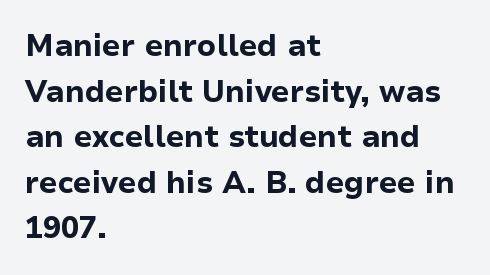
Q: Is the text bold? A: Yes.
Q: Is the text italic (slanted)? A: No, it is upright.
Q: Is the typeface a serif or a sans-serif typeface? A: Sans-serif.
Q: Is the text underlined? A: No.
Q: How is the paragraph aligned? A: Left-aligned.
Q: Is the spacing between letters normal or unusually wide? A: Normal.
Q: Is the spacing between lines tight, normal or loose? A: Normal.
Q: Width (condensed, normal, or wide)? A: Normal.
Q: Stroke contrast? A: Low.
Q: x-height? A: Medium.
Q: Monospaced? A: No.
